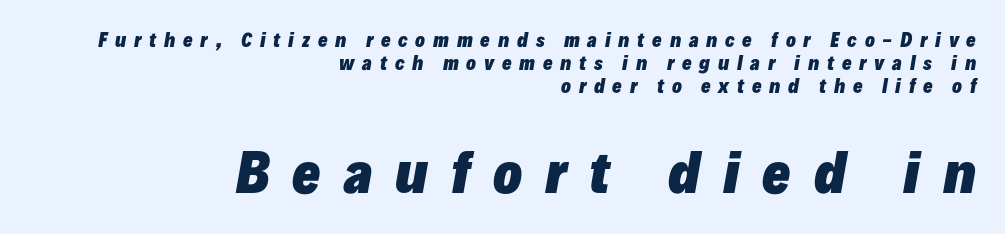
The image shows 53 px heavy type, italic (leaning right); set right-aligned, normal line spacing (1.27x), unusually wide letter spacing (+0.43 em), not underlined; the second (bottom) block is 2.94x larger; low stroke contrast and a medium x-height.
